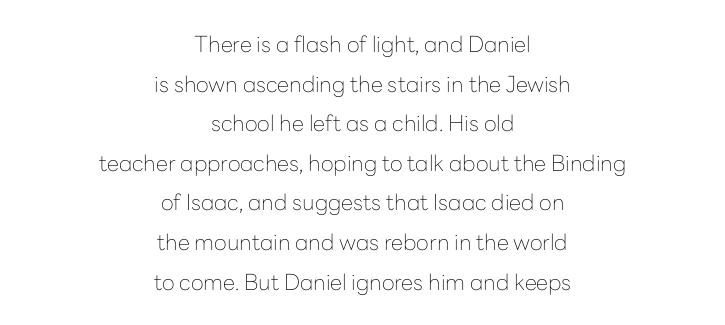
{"italic": "no", "bold": "no", "underline": "no", "align": "center", "line_spacing_ratio": 1.8, "letter_spacing": "normal", "letter_spacing_em": 0.0, "glyph_px": 22}
